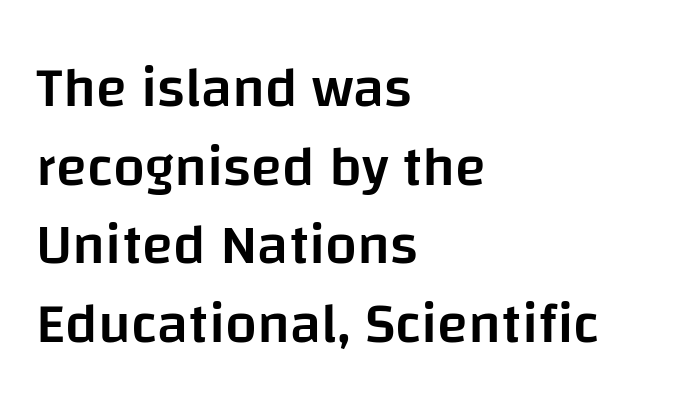
The image shows 57 px semibold sans-serif type, upright; set left-aligned, normal line spacing (1.38x), normal letter spacing, not underlined; low stroke contrast and a large x-height.
